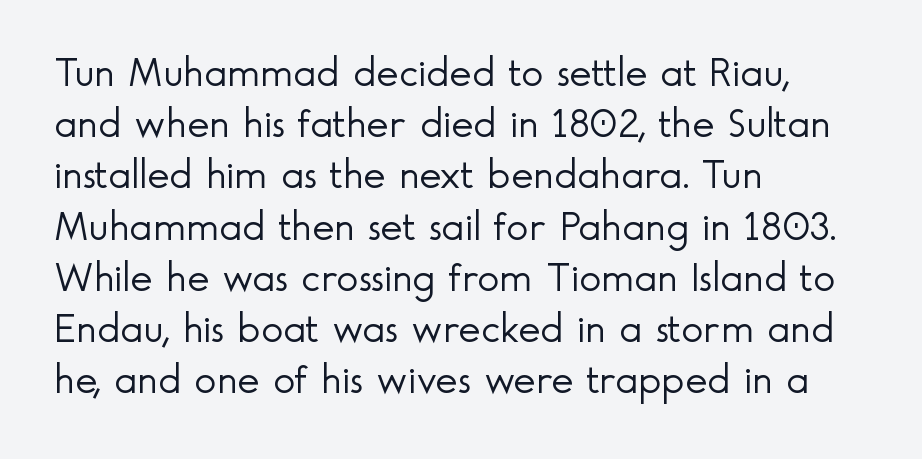
Bare-footed words on every line. The rendering anchors every line to the left-hand side. Tall strokes in this sample are plumb rather than angled. Proportional: the letters do not fall into vertical columns. Tracking here is standard; glyphs follow each other at the usual distance. Type style note: lacks serifs.
